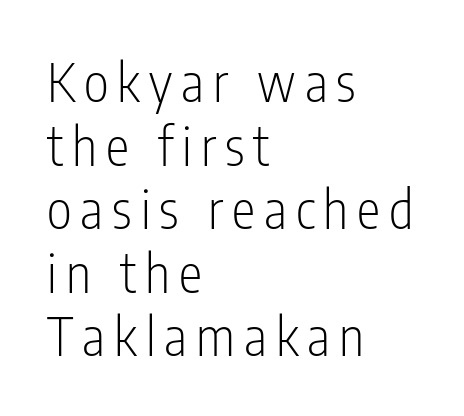
Q: Is the text bold? A: No.
Q: Is the text italic (slanted)? A: No, it is upright.
Q: Is the typeface a serif or a sans-serif typeface? A: Sans-serif.
Q: Is the text underlined? A: No.
Q: How is the paragraph aligned? A: Left-aligned.
Q: Width (condensed, normal, or wide)? A: Condensed.
Q: Stroke contrast? A: Low.
Q: x-height? A: Medium.
Q: Monospaced? A: No.
